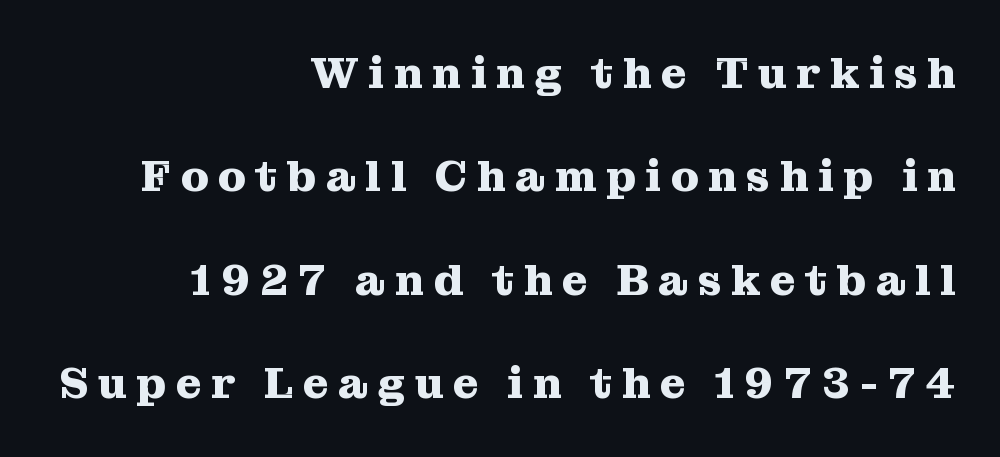
The image shows 44 px heavy serif type, upright; set right-aligned, loose line spacing (2.35x), unusually wide letter spacing (+0.22 em), not underlined; medium stroke contrast and a medium x-height.
